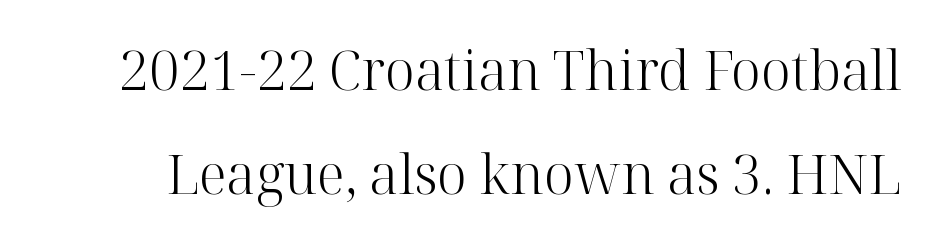
Q: Is the text bold? A: No.
Q: Is the text italic (slanted)? A: No, it is upright.
Q: Is the typeface a serif or a sans-serif typeface? A: Serif.
Q: Is the text underlined? A: No.
Q: Is the spacing between letters normal or unusually wide? A: Normal.
Q: Is the spacing between lines tight, normal or loose? A: Loose.
Q: Width (condensed, normal, or wide)? A: Normal.
Q: Stroke contrast? A: High.
Q: x-height? A: Medium.
Q: Monospaced? A: No.
